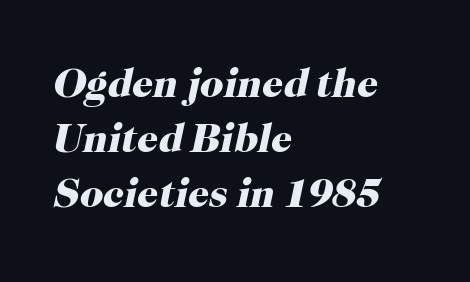
Looking at the ascenders, they clearly lean. Visually the block forms a straight wall on the left and a jagged coastline on the right. Each new line begins a customary step beneath the previous one. The rendering uses natural spacing where letterforms have individual widths.
